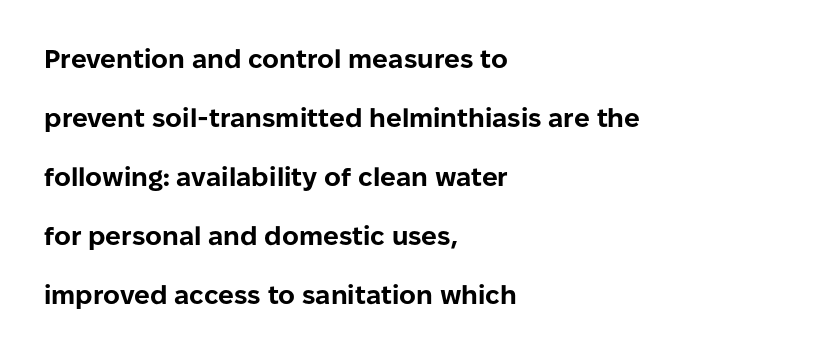
The image shows 26 px bold type, upright; set left-aligned, loose line spacing (2.27x), normal letter spacing, not underlined.
